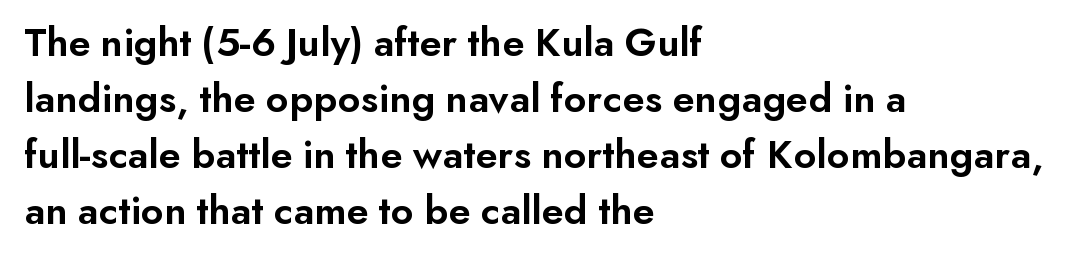
Q: Is the text bold? A: Semi-bold.
Q: Is the text italic (slanted)? A: No, it is upright.
Q: Is the typeface a serif or a sans-serif typeface? A: Sans-serif.
Q: Is the text underlined? A: No.
Q: How is the paragraph aligned? A: Left-aligned.
Q: Is the spacing between letters normal or unusually wide? A: Normal.
Q: Is the spacing between lines tight, normal or loose? A: Normal.
Q: Width (condensed, normal, or wide)? A: Normal.
Q: Stroke contrast? A: Low.
Q: x-height? A: Small.
Q: Monospaced? A: No.
